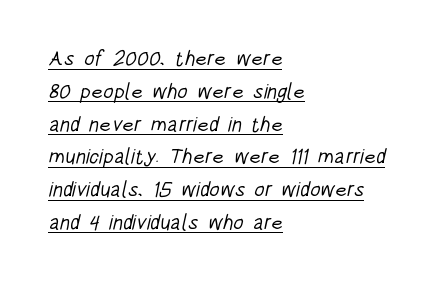
Q: Is the text bold? A: No.
Q: Is the text underlined? A: Yes.
Q: How is the paragraph aligned? A: Left-aligned.
Q: Is the spacing between letters normal or unusually wide? A: Normal.
Q: Is the spacing between lines tight, normal or loose? A: Normal.
